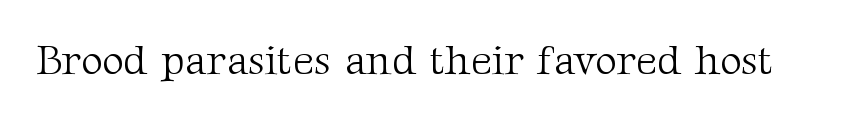
The image shows 42 px light serif type, upright; set normal letter spacing, not underlined; medium stroke contrast and a medium x-height.
